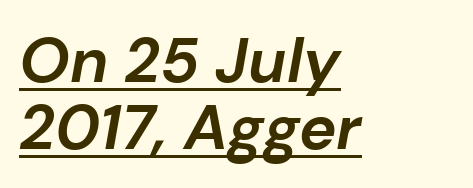
Quick note: interline space is minimal. Glance below the letters and you will spot a drawn line. Posture: slanted. Left-aligned paragraph, ragged on the right. Character widths vary here, with narrow letters taking less room than wide ones. A typesetter would call this zero additional tracking.
